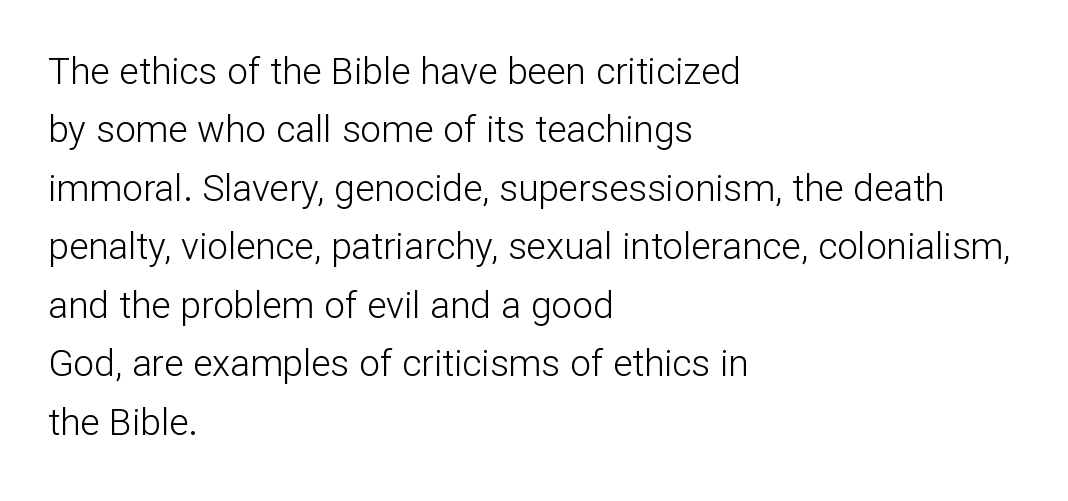
The image shows 37 px light sans-serif type, upright; set left-aligned, normal line spacing (1.58x), normal letter spacing, not underlined; low stroke contrast and a medium x-height.
